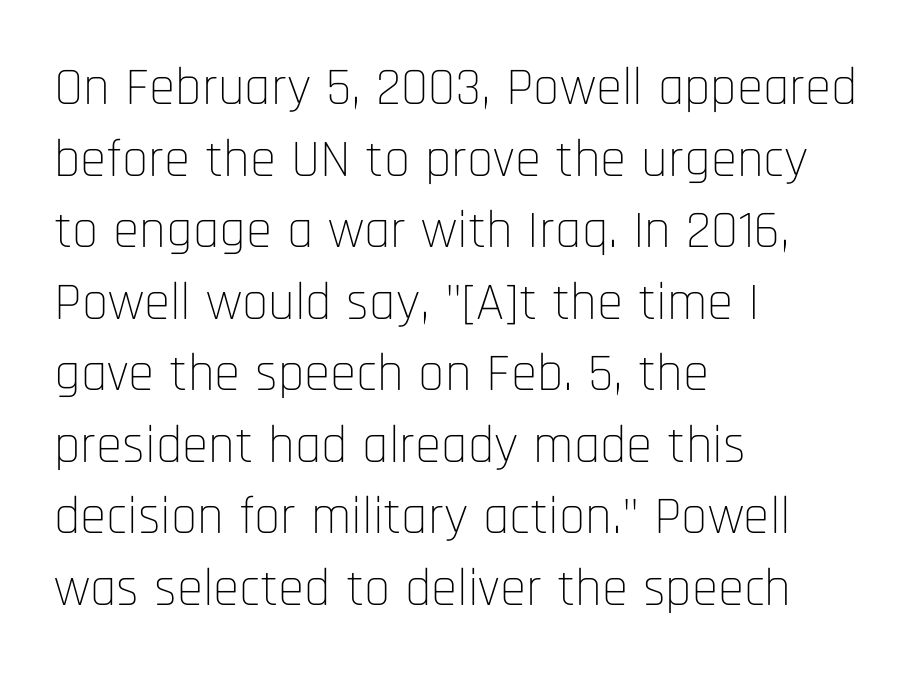
Characters remain perfectly vertical along every line. Vertical stems look standard width or narrower in stroke. Quick note: underline off. Horizontal bands of white between lines are of average thickness. This rendering leaves character spacing at its baseline value.
